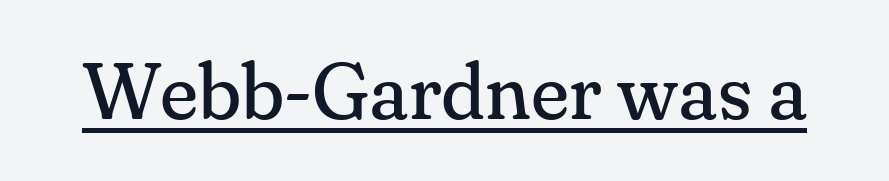
{"serif": "yes", "italic": "no", "bold": "no", "weight": "regular", "width": "normal", "stroke_contrast": "medium", "x_height": "small", "monospaced": "no", "underline": "yes", "letter_spacing": "normal", "letter_spacing_em": 0.0, "glyph_px": 79}
